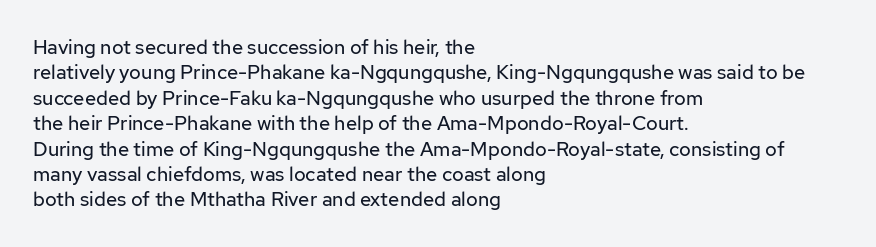
Q: Is the text bold? A: No.
Q: Is the text italic (slanted)? A: No, it is upright.
Q: Is the text underlined? A: No.
Q: How is the paragraph aligned? A: Left-aligned.
Q: Is the spacing between letters normal or unusually wide? A: Normal.
Q: Is the spacing between lines tight, normal or loose? A: Normal.
